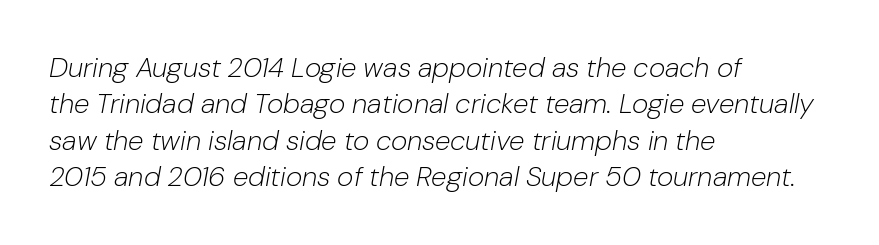
{"italic": "yes", "lean": "right", "slant_degrees": 10, "bold": "no", "weight": "light", "width": "normal", "stroke_contrast": "low", "x_height": "medium", "monospaced": "no", "underline": "no", "align": "left", "line_spacing": "normal", "line_spacing_ratio": 1.3, "letter_spacing": "normal", "letter_spacing_em": 0.0, "glyph_px": 28}
